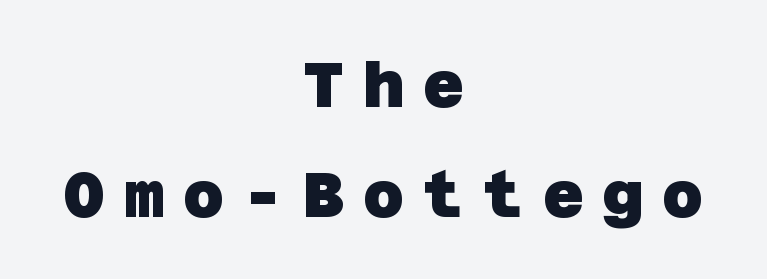
{"serif": "no", "bold": "yes", "weight": "heavy", "width": "normal", "stroke_contrast": "low", "x_height": "large", "underline": "no", "align": "center", "line_spacing_ratio": 1.74, "letter_spacing": "wide", "letter_spacing_em": 0.3, "glyph_px": 63}
